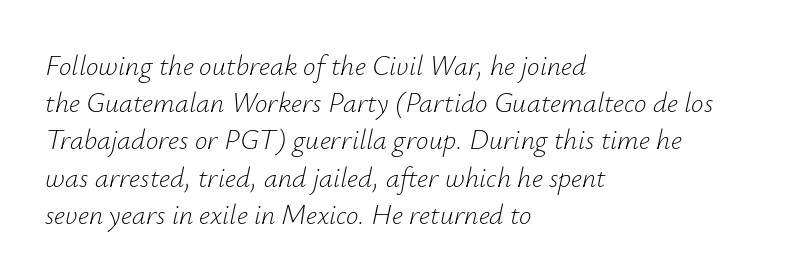
{"italic": "yes", "lean": "right", "slant_degrees": 12, "bold": "no", "weight": "light", "width": "normal", "stroke_contrast": "low", "x_height": "small", "monospaced": "no", "underline": "no", "align": "left", "line_spacing": "normal", "line_spacing_ratio": 1.33, "letter_spacing": "normal", "letter_spacing_em": 0.0, "glyph_px": 28}
